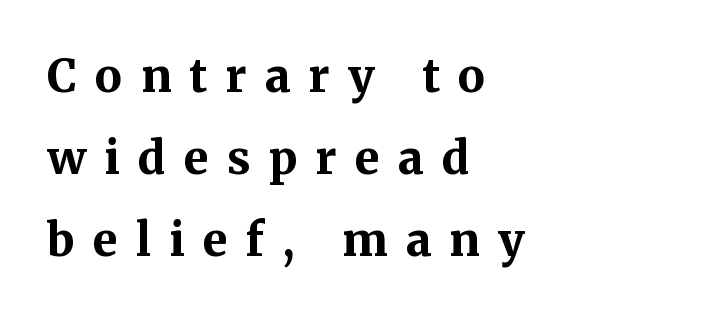
Q: Is the text bold? A: Yes.
Q: Is the text italic (slanted)? A: No, it is upright.
Q: Is the typeface a serif or a sans-serif typeface? A: Serif.
Q: Is the text underlined? A: No.
Q: How is the paragraph aligned? A: Left-aligned.
Q: Is the spacing between letters normal or unusually wide? A: Unusually wide.
Q: Width (condensed, normal, or wide)? A: Normal.
Q: Stroke contrast? A: Medium.
Q: x-height? A: Medium.
Q: Monospaced? A: No.
